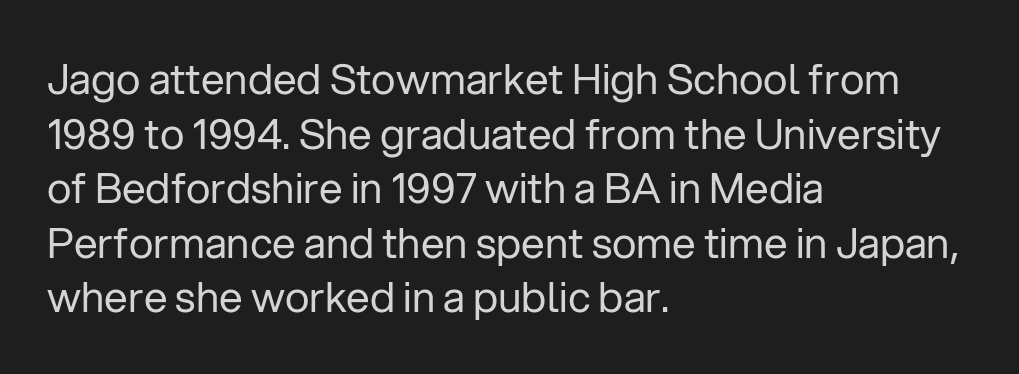
Q: Is the text bold? A: No.
Q: Is the text italic (slanted)? A: No, it is upright.
Q: Is the typeface a serif or a sans-serif typeface? A: Sans-serif.
Q: Is the text underlined? A: No.
Q: How is the paragraph aligned? A: Left-aligned.
Q: Is the spacing between letters normal or unusually wide? A: Normal.
Q: Is the spacing between lines tight, normal or loose? A: Normal.
Q: Width (condensed, normal, or wide)? A: Normal.
Q: Stroke contrast? A: Low.
Q: x-height? A: Medium.
Q: Monospaced? A: No.
